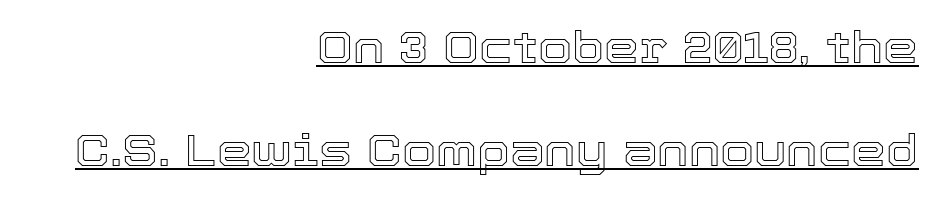
Note the varied advance widths — an 'i' is clearly narrower than an 'm'. Typeset ragged left — the right edge is the straight one. Horizontal bands of white between lines are thick stripes. The font's upright variant was chosen for this text.
